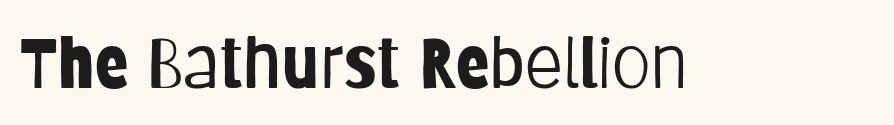
{"serif": "no", "italic": "no", "bold": "no", "weight": "light", "width": "condensed", "stroke_contrast": "low", "x_height": "large", "monospaced": "no", "underline": "no", "letter_spacing": "normal", "letter_spacing_em": 0.0, "glyph_px": 70}
